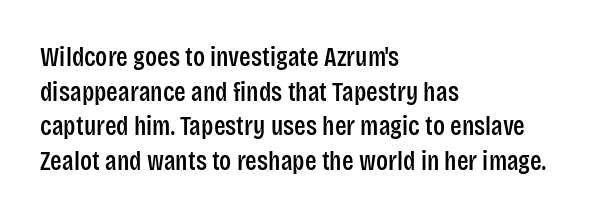
The image shows 27 px text type, upright; set left-aligned, normal line spacing (1.28x), normal letter spacing, not underlined.
